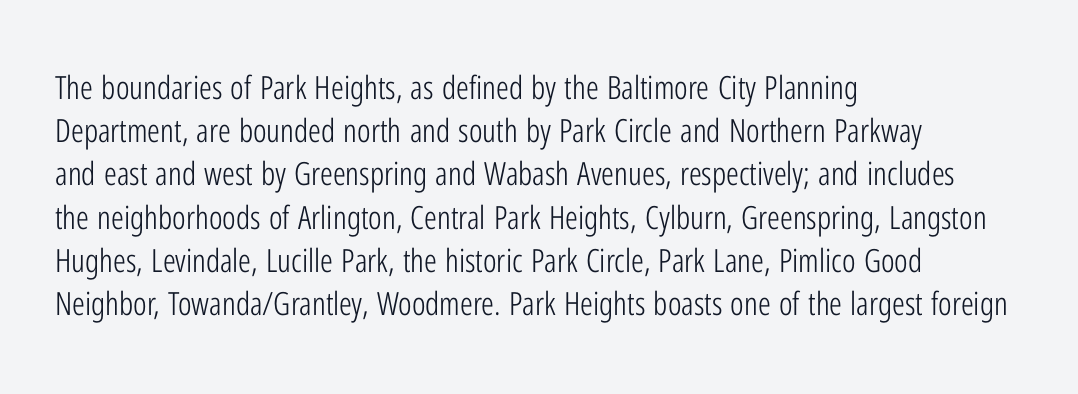
On a weight scale, this lands at 450 or below. Think of a printed novel: that variable character pitch is what you see here. A typesetter would call this zero additional tracking. Is there much room between lines? A standard amount, neither cramped nor airy. In terms of posture, this sample is upright.
